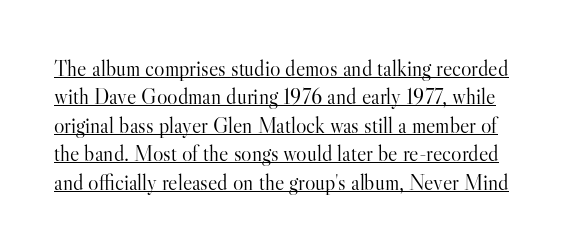
Stroke thickness stays within the range of a standard reading face or lighter. A typesetter would call this leading conventional body-copy spacing. These characters rest on top of a visible drawn line. The font's upright variant was chosen for this text. Default kerning and tracking; the words read as compact shapes.
